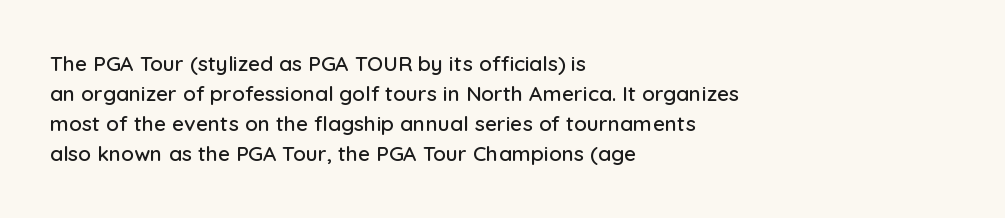
The gaps between neighbouring characters are ordinary and unremarkable. This rendering uses left alignment, leaving the right contour irregular. Horizontal bands of white between lines are of average thickness. The strip under each line holds only bare page. It's the straight-up-and-down kind of type.
